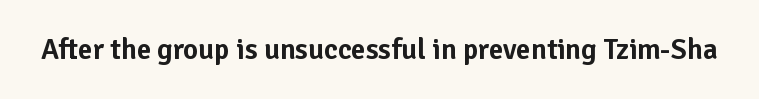
The image shows 29 px sans-serif type, upright; set normal letter spacing, not underlined; low stroke contrast and a medium x-height.
